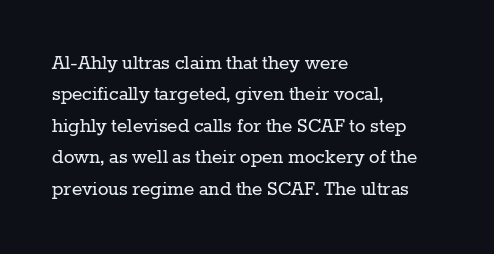
The image shows 22 px text type, upright; set left-aligned, normal line spacing (1.43x), normal letter spacing, not underlined.
